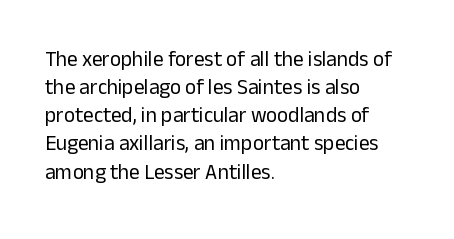
{"italic": "no", "bold": "no", "underline": "no", "align": "left", "line_spacing": "normal", "line_spacing_ratio": 1.34, "letter_spacing": "normal", "letter_spacing_em": 0.0, "glyph_px": 21}
